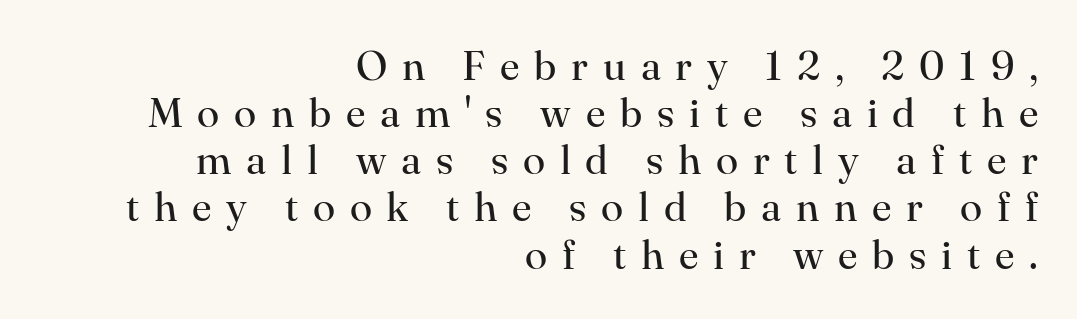
Q: Is the text bold? A: No.
Q: Is the text italic (slanted)? A: No, it is upright.
Q: Is the typeface a serif or a sans-serif typeface? A: Serif.
Q: Is the text underlined? A: No.
Q: How is the paragraph aligned? A: Right-aligned.
Q: Is the spacing between letters normal or unusually wide? A: Unusually wide.
Q: Is the spacing between lines tight, normal or loose? A: Tight.
Q: Width (condensed, normal, or wide)? A: Normal.
Q: Stroke contrast? A: High.
Q: x-height? A: Small.
Q: Monospaced? A: No.
